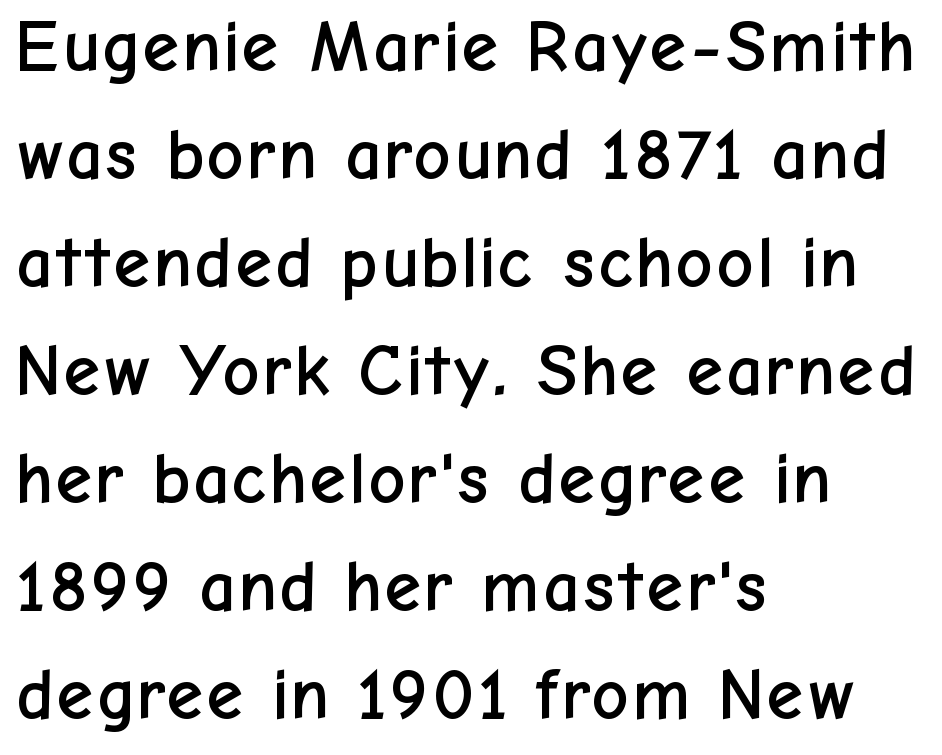
The image shows 73 px sans-serif type, upright; set left-aligned, normal line spacing (1.48x), normal letter spacing, not underlined; low stroke contrast and a medium x-height.
